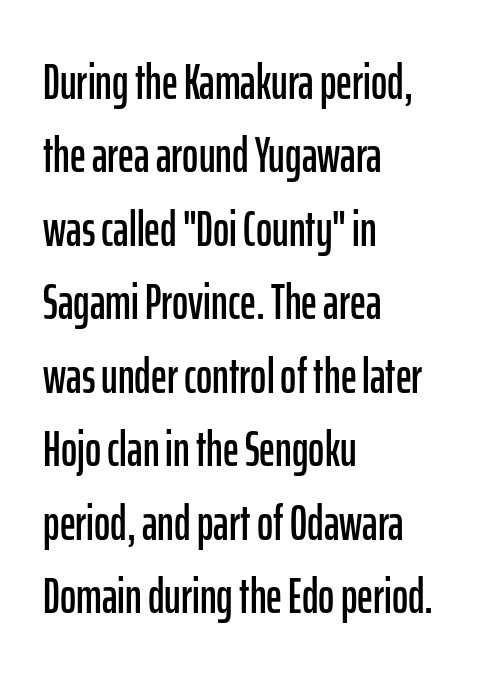
The image shows 49 px condensed sans-serif type, upright; set left-aligned, normal line spacing (1.5x), normal letter spacing, not underlined; low stroke contrast and a medium x-height.
